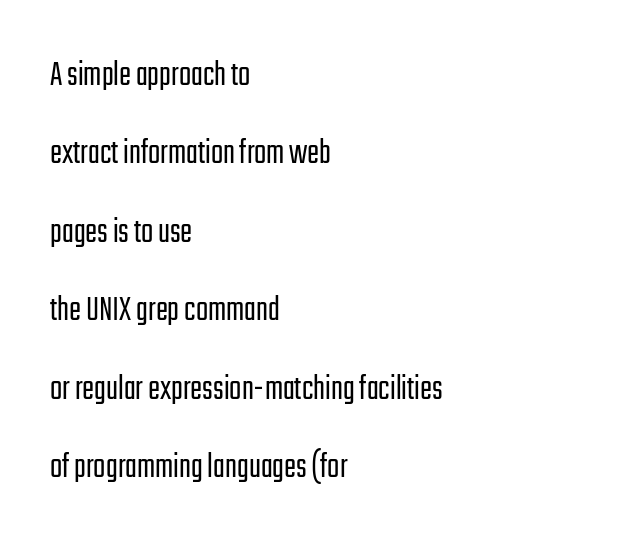
{"serif": "no", "italic": "no", "bold": "no", "weight": "light", "width": "condensed", "stroke_contrast": "low", "x_height": "medium", "monospaced": "no", "underline": "no", "align": "left", "line_spacing": "loose", "line_spacing_ratio": 2.18, "letter_spacing": "normal", "letter_spacing_em": 0.0, "glyph_px": 36}
